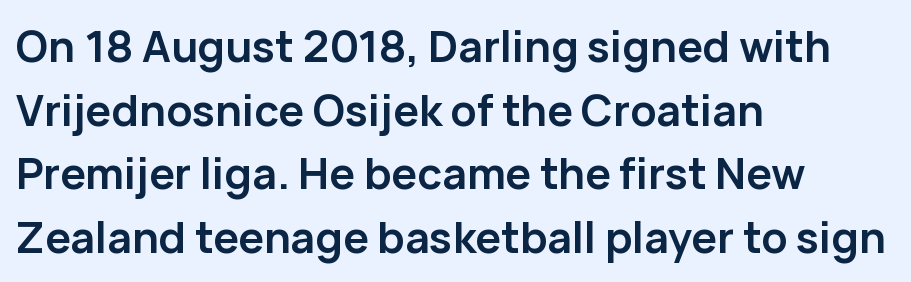
The image shows 43 px semibold sans-serif type, upright; set left-aligned, normal line spacing (1.48x), normal letter spacing, not underlined; low stroke contrast and a medium x-height.
